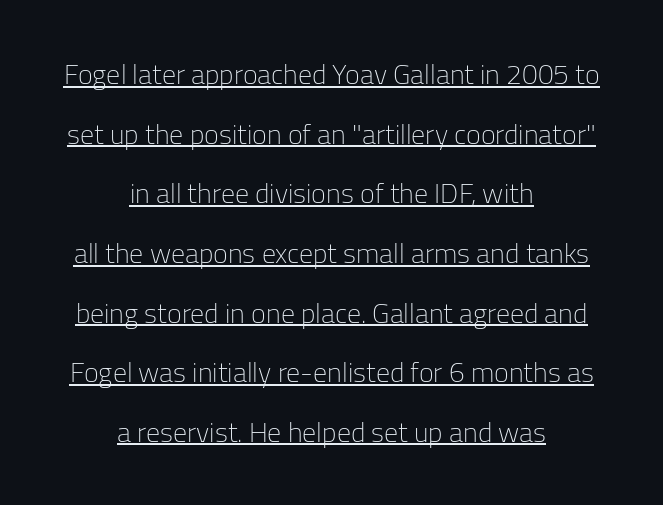
Which margin do the lines hug? Neither — every line sits in the middle. The strokes carry an ordinary text weight at most. What stands out about the letter spacing? Nothing — it is the standard amount. The passage shown is typed in a proportional face where columns would drift.
